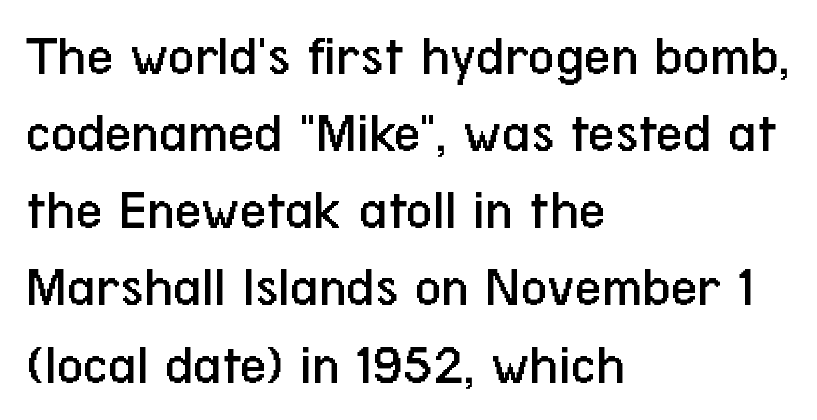
The area under the type is left untouched. In terms of letterform style, serifs are entirely absent. The rendering uses natural spacing where letterforms have individual widths. The line texture is even and compact thanks to regular tracking.
